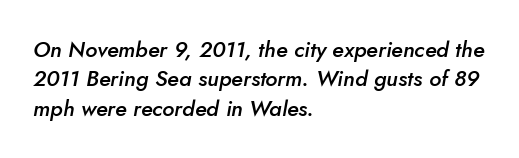
The strip under each line holds only bare page. A typesetter would mark this as italic. Observe the ordinary spacing: letters are neighbours, not strangers. Quick note: interline space is typical. Typeset ragged right — the left edge is the straight one. The strokes are fattened partway — semibold, not bold.
